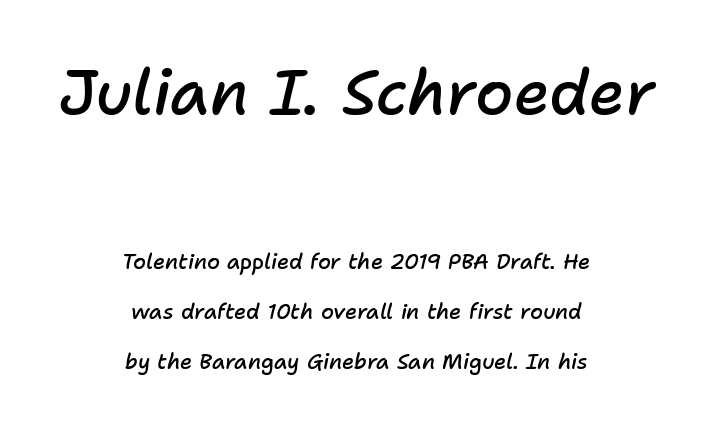
Notice how the passage keeps no hard edge, just a central spine. Italic: yes, the glyphs are oblique. Which of the two is more prominent by size? The first, at the top. Any mark beneath the type? The region is blank. Look at the tracking — it's just the regular setting, nothing added.
